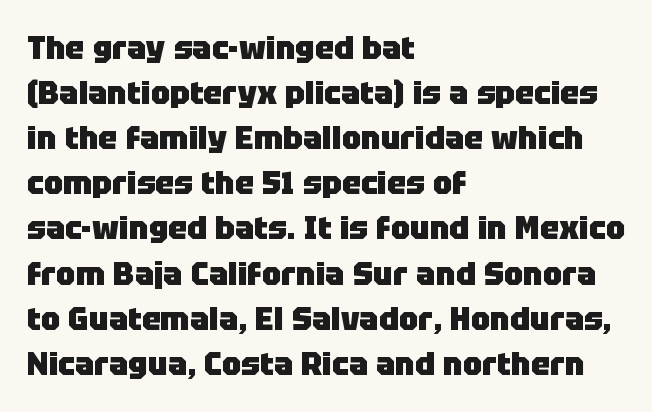
Q: Is the text bold? A: Yes.
Q: Is the text italic (slanted)? A: No, it is upright.
Q: Is the typeface a serif or a sans-serif typeface? A: Sans-serif.
Q: Is the text underlined? A: No.
Q: How is the paragraph aligned? A: Left-aligned.
Q: Is the spacing between letters normal or unusually wide? A: Normal.
Q: Is the spacing between lines tight, normal or loose? A: Normal.
Q: Width (condensed, normal, or wide)? A: Normal.
Q: Stroke contrast? A: Low.
Q: x-height? A: Large.
Q: Monospaced? A: No.
